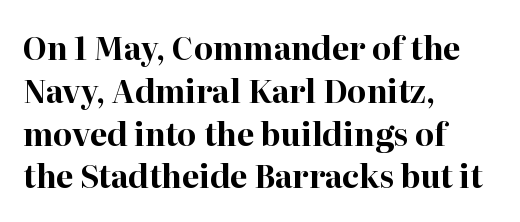
These words are printed bold, with thick strokes throughout. Unlike a clean sans, this face finishes its strokes with serifs. The lettering holds an erect, upright posture throughout. Descenders are the only things crossing below the line.
